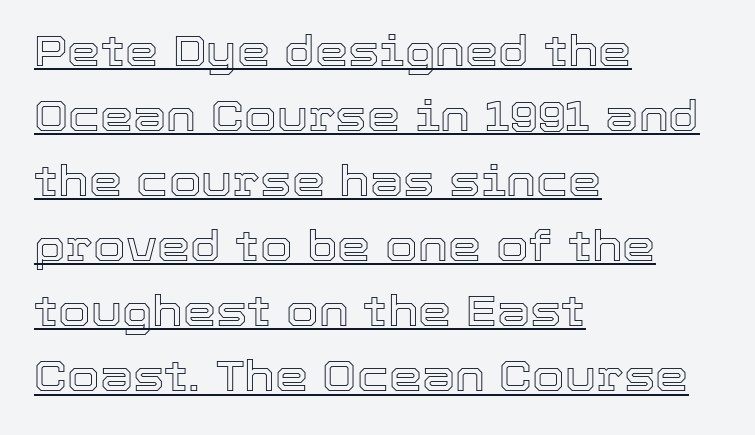
{"italic": "no", "width": "normal", "x_height": "medium", "monospaced": "no", "underline": "yes", "align": "left", "line_spacing": "normal", "line_spacing_ratio": 1.55, "letter_spacing": "normal", "letter_spacing_em": 0.0, "glyph_px": 42}
